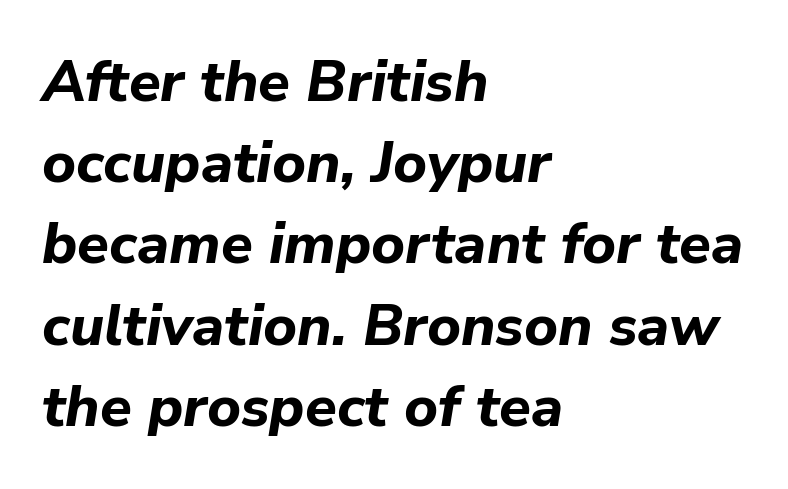
Q: Is the text bold? A: Yes.
Q: Is the text italic (slanted)? A: Yes, it leans right by about 9 degrees.
Q: Is the text underlined? A: No.
Q: How is the paragraph aligned? A: Left-aligned.
Q: Is the spacing between letters normal or unusually wide? A: Normal.
Q: Is the spacing between lines tight, normal or loose? A: Normal.
Q: Width (condensed, normal, or wide)? A: Normal.
Q: Stroke contrast? A: Low.
Q: x-height? A: Medium.
Q: Monospaced? A: No.
